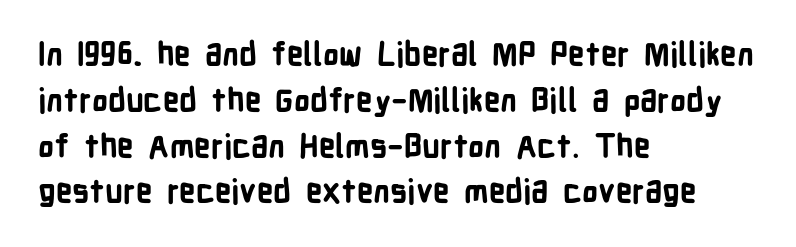
{"serif": "no", "italic": "no", "bold": "yes", "weight": "bold", "width": "condensed", "stroke_contrast": "low", "x_height": "medium", "monospaced": "no", "underline": "no", "align": "left", "line_spacing": "normal", "line_spacing_ratio": 1.43, "letter_spacing": "normal", "letter_spacing_em": 0.0, "glyph_px": 32}
